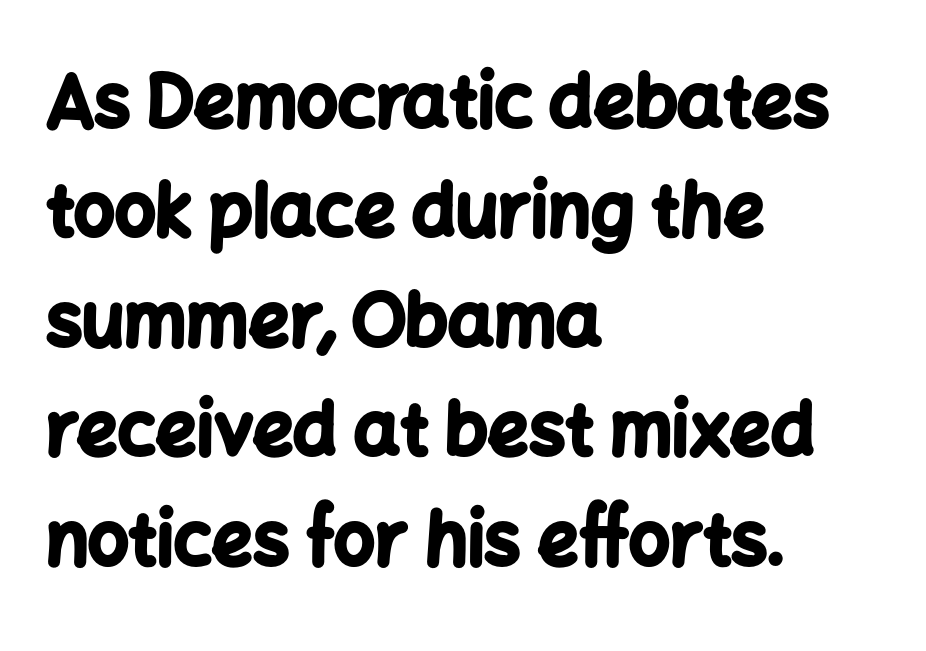
The image shows 72 px bold sans-serif type, upright; set left-aligned, normal line spacing (1.52x), normal letter spacing, not underlined; low stroke contrast and a medium x-height.
